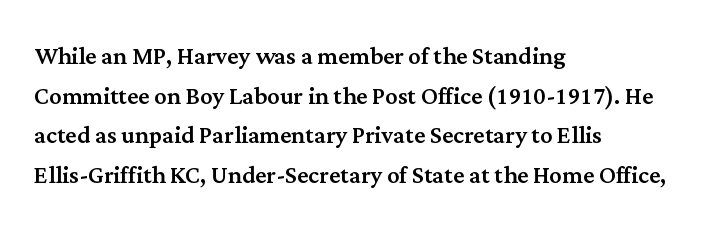
The image shows 31 px serif type, upright; set left-aligned, normal line spacing (1.28x), normal letter spacing, not underlined; medium stroke contrast and a medium x-height.
